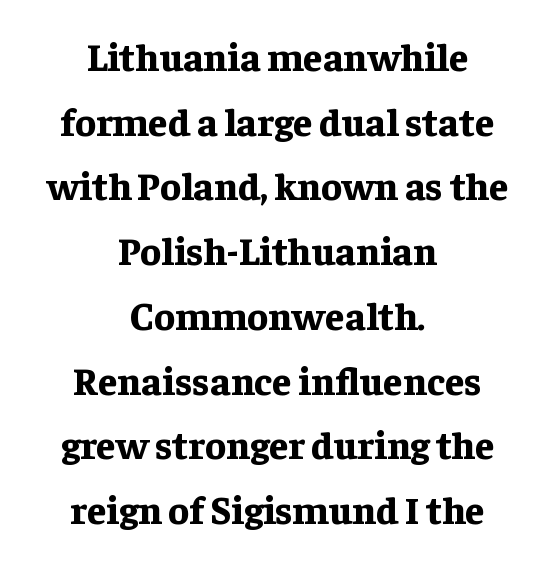
{"serif": "yes", "italic": "no", "bold": "yes", "weight": "bold", "width": "normal", "stroke_contrast": "low", "x_height": "medium", "monospaced": "no", "underline": "no", "align": "center", "line_spacing": "normal", "line_spacing_ratio": 1.66, "letter_spacing": "normal", "letter_spacing_em": 0.0, "glyph_px": 39}
